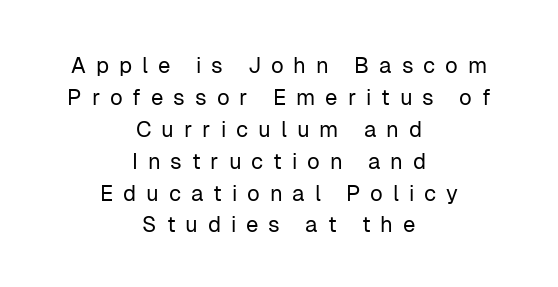
Reading down the block, each line starts at a different indent, mirrored at its end. No letter is thick-stroked: the sample isn't bold. Type without underlining. Here the glyphs are tracked loosely, breaking word shapes into spaced letters. If you drew a line through each stem, it would be perfectly vertical.
